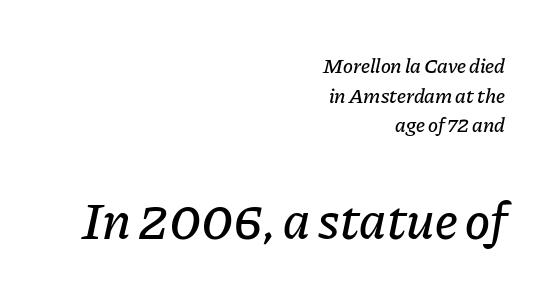
{"italic": "yes", "lean": "right", "slant_degrees": 11, "width": "normal", "stroke_contrast": "low", "x_height": "medium", "monospaced": "no", "underline": "no", "align": "right", "line_spacing": "normal", "line_spacing_ratio": 1.41, "letter_spacing": "normal", "letter_spacing_em": 0.0, "larger_block": "second", "size_ratio": 2.52, "glyph_px": 53}
